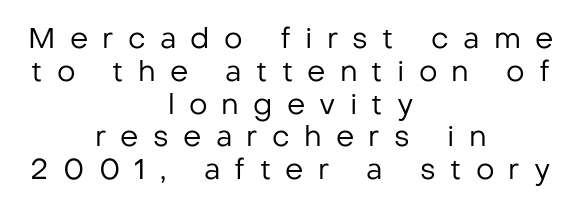
{"serif": "no", "italic": "no", "bold": "no", "weight": "regular", "width": "normal", "stroke_contrast": "low", "x_height": "medium", "monospaced": "no", "underline": "no", "align": "center", "line_spacing": "tight", "line_spacing_ratio": 1.13, "letter_spacing": "wide", "letter_spacing_em": 0.49, "glyph_px": 29}
